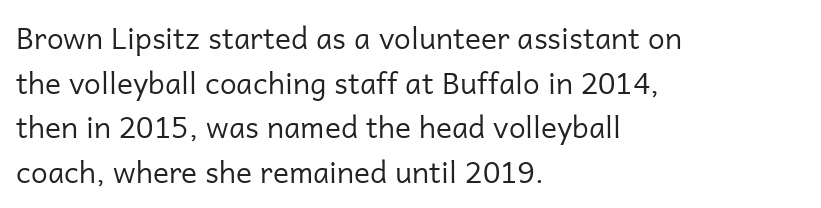
{"serif": "no", "italic": "no", "bold": "no", "weight": "regular", "width": "normal", "stroke_contrast": "low", "x_height": "medium", "monospaced": "no", "underline": "no", "align": "left", "line_spacing": "normal", "line_spacing_ratio": 1.49, "letter_spacing": "normal", "letter_spacing_em": 0.0, "glyph_px": 30}
